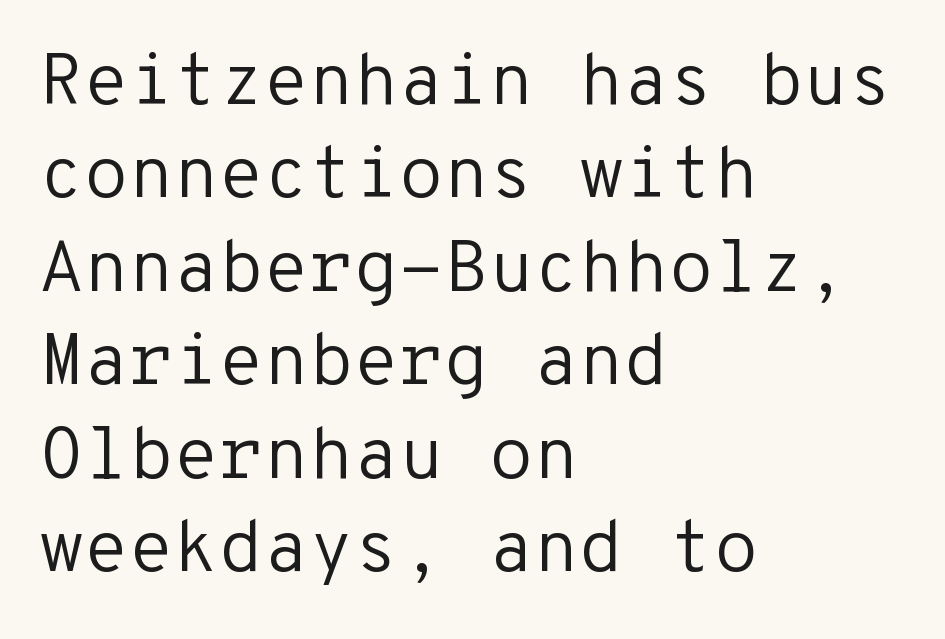
Q: Is the text bold? A: No.
Q: Is the text italic (slanted)? A: No, it is upright.
Q: Is the typeface a serif or a sans-serif typeface? A: Sans-serif.
Q: Is the text underlined? A: No.
Q: How is the paragraph aligned? A: Left-aligned.
Q: Is the spacing between letters normal or unusually wide? A: Normal.
Q: Is the spacing between lines tight, normal or loose? A: Normal.
Q: Width (condensed, normal, or wide)? A: Normal.
Q: Stroke contrast? A: Low.
Q: x-height? A: Medium.
Q: Monospaced? A: Yes.
